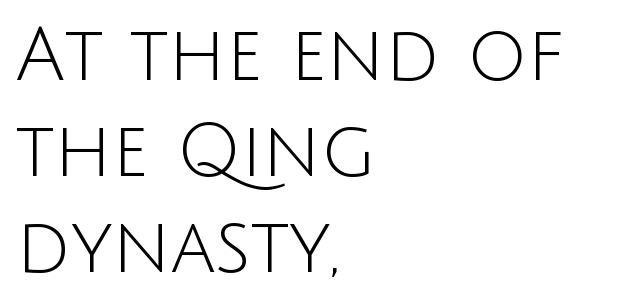
{"serif": "no", "italic": "no", "bold": "no", "weight": "light", "width": "normal", "stroke_contrast": "low", "x_height": "large", "monospaced": "no", "underline": "no", "align": "left", "line_spacing": "normal", "line_spacing_ratio": 1.3, "letter_spacing": "normal", "letter_spacing_em": 0.0, "glyph_px": 74}
